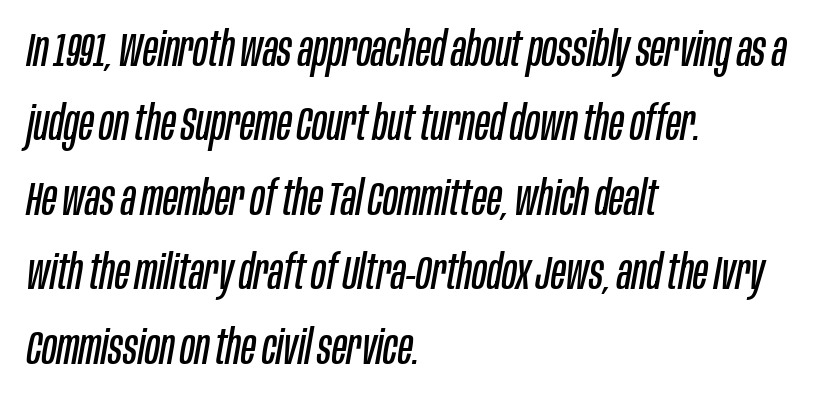
The face used here is proportionally spaced, like ordinary book or web type. Default kerning and tracking; the words read as compact shapes. The passage shown leans; its letterforms are oblique. Check the space under the baseline: it is left empty.
